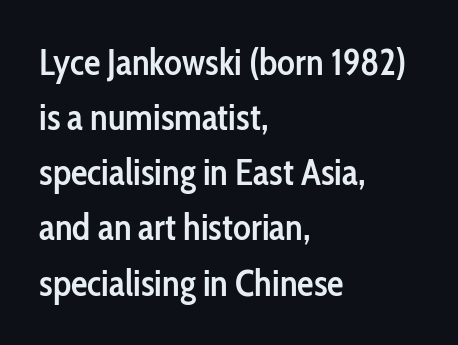
The image shows 37 px semibold, condensed sans-serif type, upright; set left-aligned, normal line spacing (1.49x), normal letter spacing, not underlined; low stroke contrast and a medium x-height.
